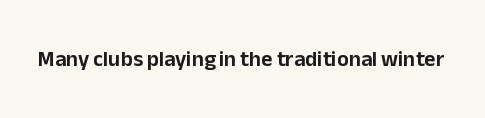
Q: Is the text italic (slanted)? A: No, it is upright.
Q: Is the text underlined? A: No.
Q: Is the spacing between letters normal or unusually wide? A: Normal.
